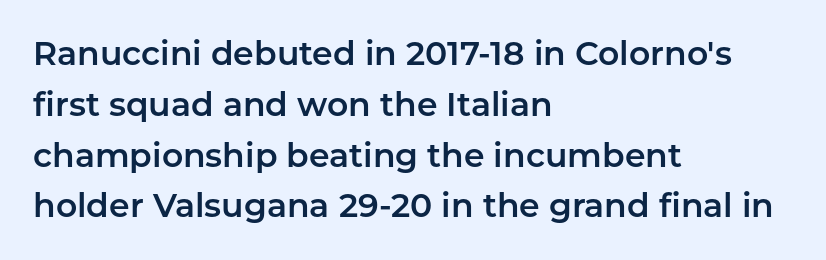
Q: Is the text italic (slanted)? A: No, it is upright.
Q: Is the typeface a serif or a sans-serif typeface? A: Sans-serif.
Q: Is the text underlined? A: No.
Q: How is the paragraph aligned? A: Left-aligned.
Q: Is the spacing between letters normal or unusually wide? A: Normal.
Q: Is the spacing between lines tight, normal or loose? A: Normal.
Q: Width (condensed, normal, or wide)? A: Normal.
Q: Stroke contrast? A: Low.
Q: x-height? A: Medium.
Q: Monospaced? A: No.
